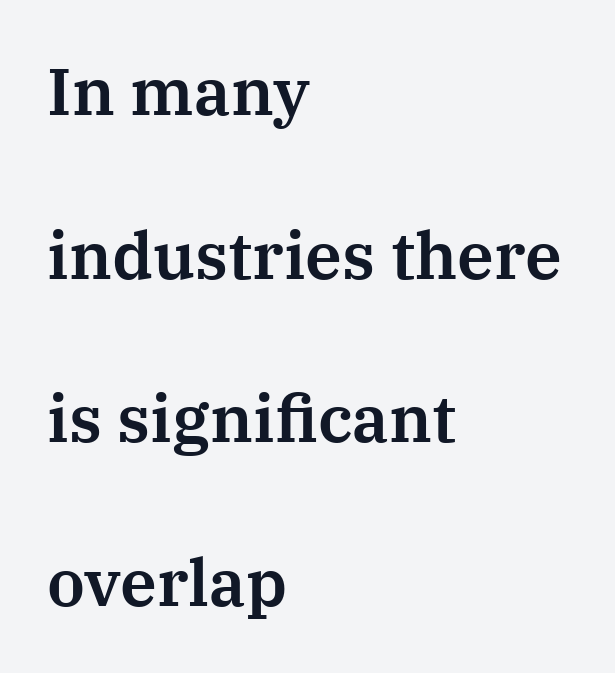
Q: Is the text italic (slanted)? A: No, it is upright.
Q: Is the typeface a serif or a sans-serif typeface? A: Serif.
Q: Is the text underlined? A: No.
Q: How is the paragraph aligned? A: Left-aligned.
Q: Is the spacing between letters normal or unusually wide? A: Normal.
Q: Is the spacing between lines tight, normal or loose? A: Loose.
Q: Width (condensed, normal, or wide)? A: Normal.
Q: Stroke contrast? A: Medium.
Q: x-height? A: Medium.
Q: Monospaced? A: No.
